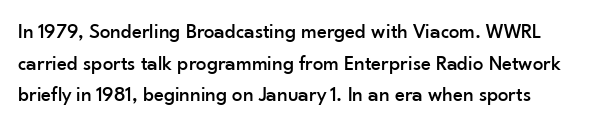
Q: Is the text italic (slanted)? A: No, it is upright.
Q: Is the text underlined? A: No.
Q: Is the spacing between letters normal or unusually wide? A: Normal.
Q: Is the spacing between lines tight, normal or loose? A: Normal.
